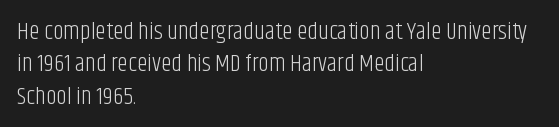
Q: Is the text bold? A: No.
Q: Is the text italic (slanted)? A: No, it is upright.
Q: Is the text underlined? A: No.
Q: How is the paragraph aligned? A: Left-aligned.
Q: Is the spacing between letters normal or unusually wide? A: Normal.
Q: Is the spacing between lines tight, normal or loose? A: Normal.
